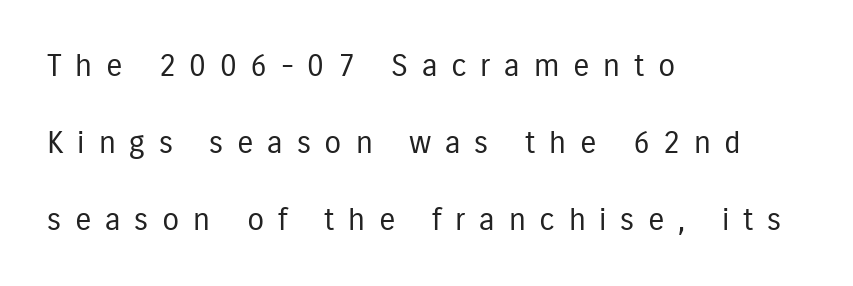
{"serif": "no", "italic": "no", "bold": "no", "weight": "regular", "width": "condensed", "stroke_contrast": "low", "x_height": "medium", "monospaced": "no", "underline": "no", "align": "left", "line_spacing": "loose", "line_spacing_ratio": 2.48, "letter_spacing": "wide", "letter_spacing_em": 0.44, "glyph_px": 31}
